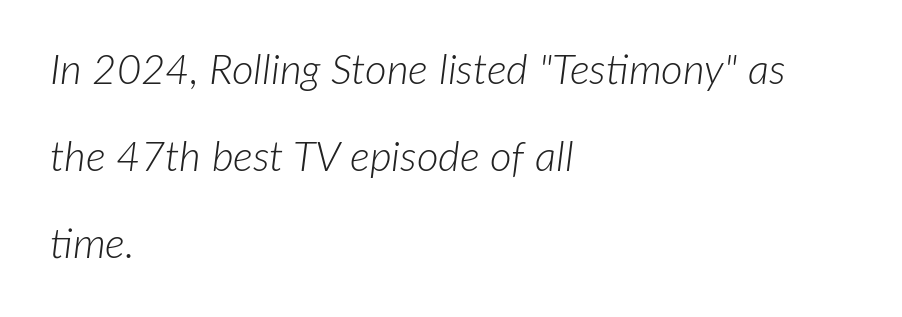
Think of a printed novel: that variable character pitch is what you see here. Stroke thickness stays within the range of a standard reading face or lighter. The lettering tilts uniformly, giving the passage an italic look. What's the leading like? Stretched, with rows far apart. The words here are not underlined.
